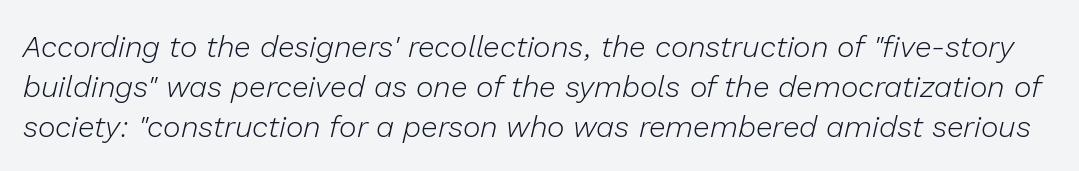
The image shows 30 px light type, italic (leaning right); set normal line spacing (1.33x), normal letter spacing, not underlined; low stroke contrast and a medium x-height.
